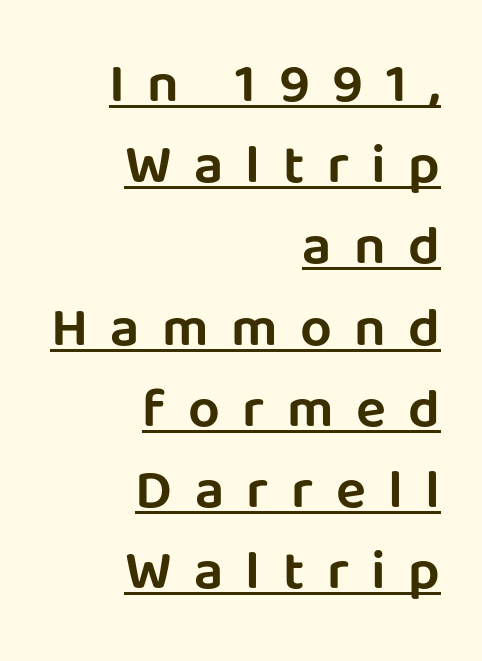
Typographically, this falls in the sans-serif category. The face used here is proportionally spaced, like ordinary book or web type. These lines were composed using upright roman letters. Compared with undecorated copy, this sample adds a rule below the words.
